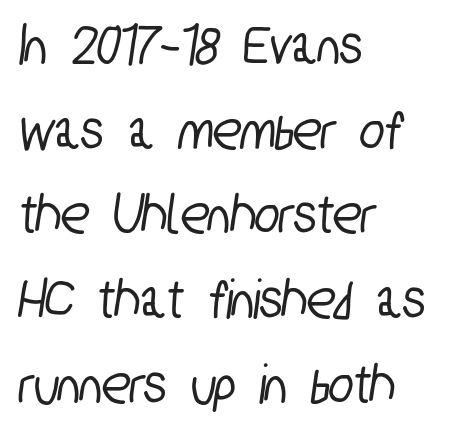
Q: Is the typeface a serif or a sans-serif typeface? A: Sans-serif.
Q: Is the text underlined? A: No.
Q: How is the paragraph aligned? A: Left-aligned.
Q: Is the spacing between letters normal or unusually wide? A: Normal.
Q: Is the spacing between lines tight, normal or loose? A: Normal.
Q: Width (condensed, normal, or wide)? A: Condensed.
Q: Stroke contrast? A: Low.
Q: x-height? A: Medium.
Q: Monospaced? A: No.
